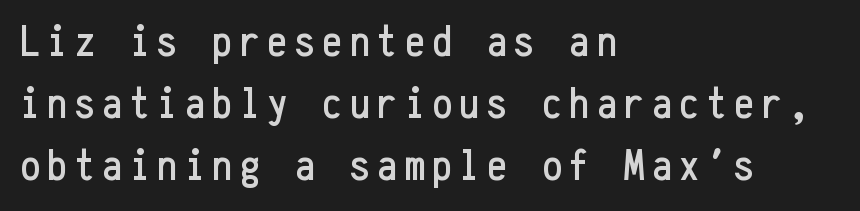
Every character here occupies the same horizontal width, giving the sample a typewriter-like rhythm. Horizontally, the lines are justified to the leading edge only. Does the lettering tilt? It doesn't — this is upright. The characters display no serif detailing; their extremities are plain.
